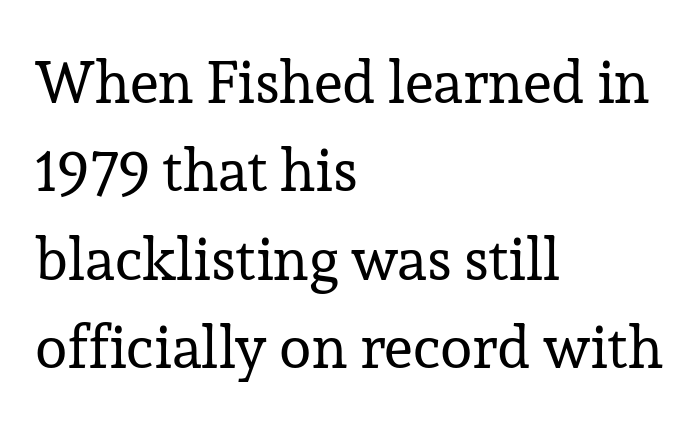
The passage shown has conventional tracking throughout. Horizontal alignment here is leftward, the default for most running prose. Regarding serifs, this sample has them. Regular leading.
